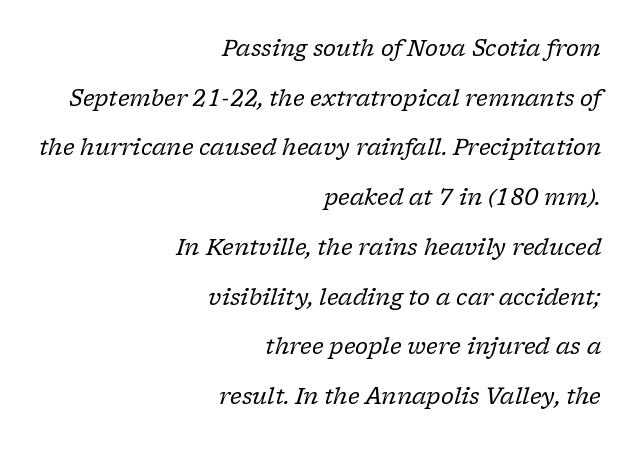
{"italic": "yes", "lean": "right", "slant_degrees": 17, "bold": "no", "underline": "no", "align": "right", "line_spacing": "loose", "line_spacing_ratio": 2.26, "letter_spacing": "normal", "letter_spacing_em": 0.0, "glyph_px": 22}
